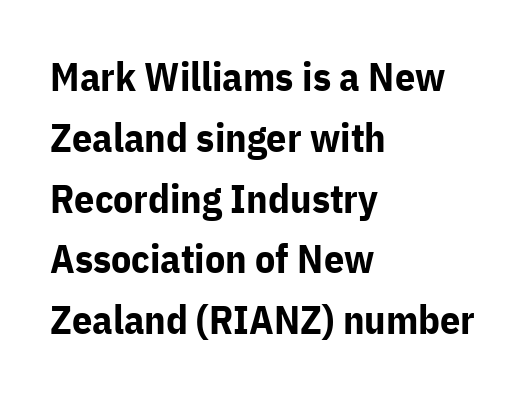
{"serif": "no", "italic": "no", "bold": "yes", "weight": "bold", "width": "normal", "stroke_contrast": "low", "x_height": "medium", "monospaced": "no", "underline": "no", "align": "left", "line_spacing": "normal", "line_spacing_ratio": 1.52, "letter_spacing": "normal", "letter_spacing_em": 0.0, "glyph_px": 40}
